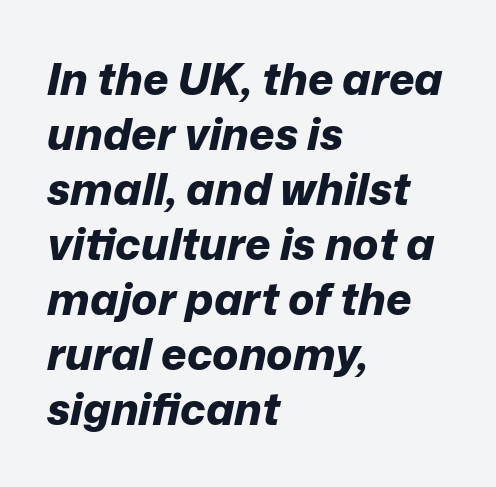
The image shows 44 px bold type, italic (leaning right); set left-aligned, normal line spacing (1.25x), normal letter spacing, not underlined; low stroke contrast and a medium x-height.
